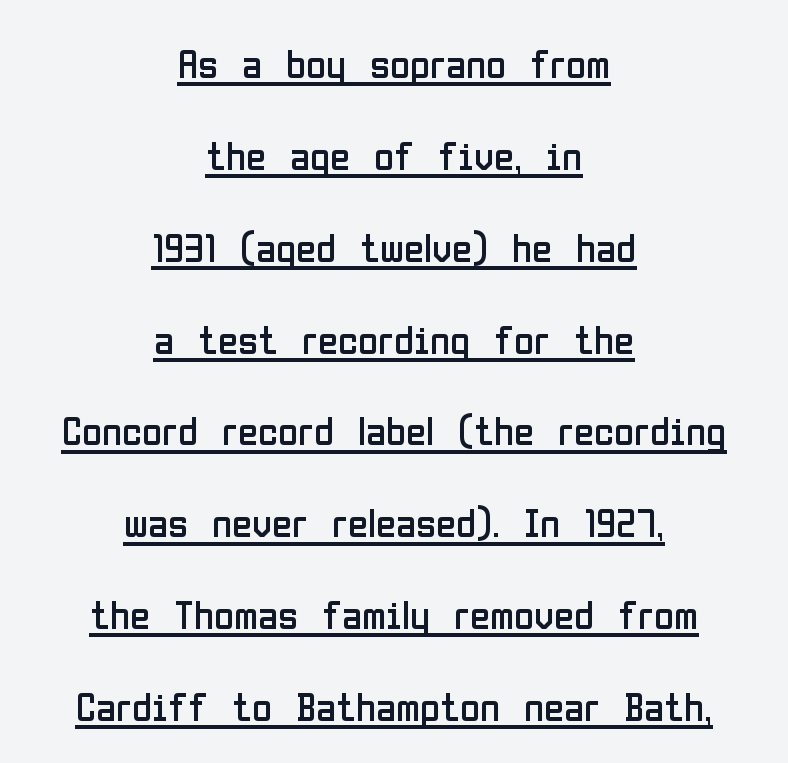
{"serif": "no", "italic": "no", "bold": "no", "weight": "regular", "width": "condensed", "stroke_contrast": "low", "x_height": "medium", "monospaced": "no", "underline": "yes", "align": "center", "line_spacing": "loose", "line_spacing_ratio": 2.24, "letter_spacing": "normal", "letter_spacing_em": 0.0, "glyph_px": 41}
